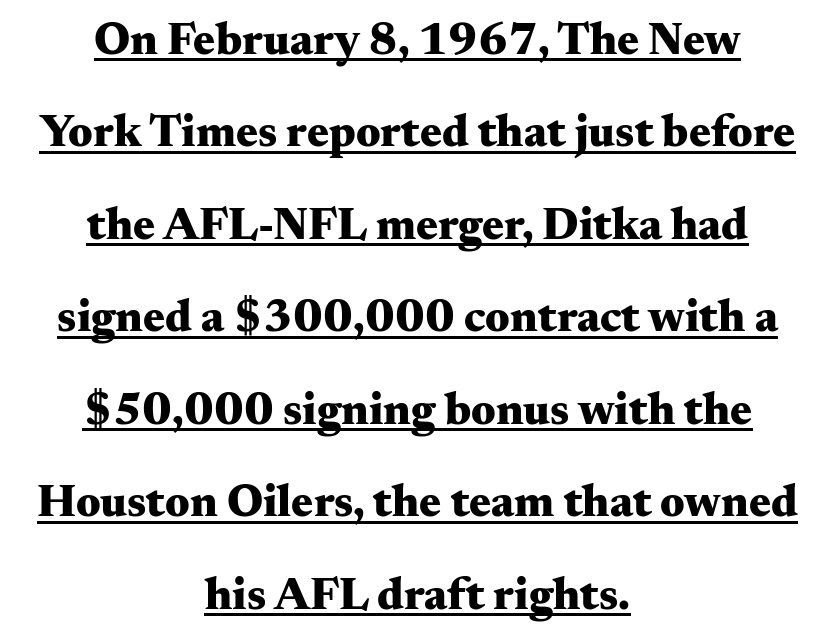
{"serif": "yes", "italic": "no", "bold": "yes", "weight": "heavy", "width": "wide", "stroke_contrast": "medium", "x_height": "small", "monospaced": "no", "underline": "yes", "align": "center", "line_spacing": "loose", "line_spacing_ratio": 2.01, "letter_spacing": "normal", "letter_spacing_em": 0.0, "glyph_px": 46}
